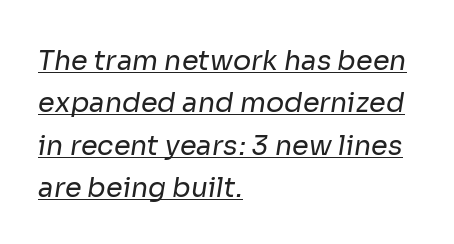
The specimen includes a rule beneath the text block's lines. The font sits on the lighter half of the weight spectrum, regular included. The letters sit at their default tracking, neither squeezed nor spread. These lines are set flush left with a ragged right edge. Successive baselines arrive at the customary interval.
